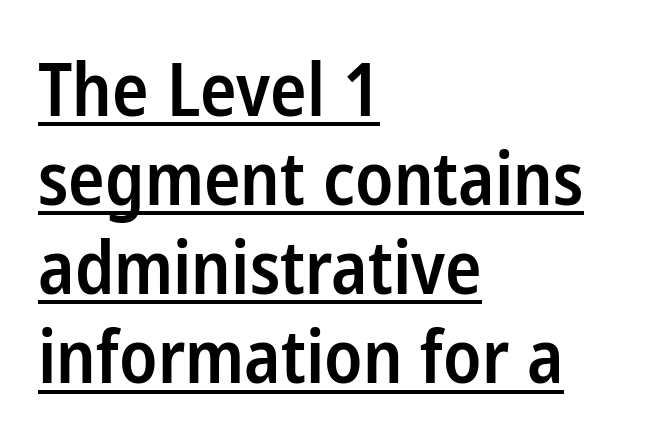
{"serif": "no", "italic": "no", "bold": "semi", "weight": "semibold", "width": "condensed", "stroke_contrast": "low", "x_height": "medium", "monospaced": "no", "underline": "yes", "align": "left", "line_spacing_ratio": 1.22, "letter_spacing": "normal", "letter_spacing_em": 0.0, "glyph_px": 73}
